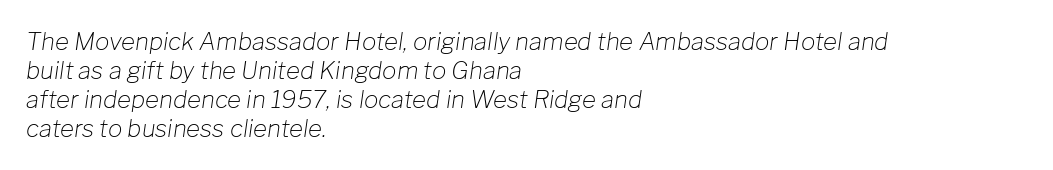
The image shows 24 px text type, italic (leaning right); set left-aligned, line spacing 1.21x, normal letter spacing, not underlined.
